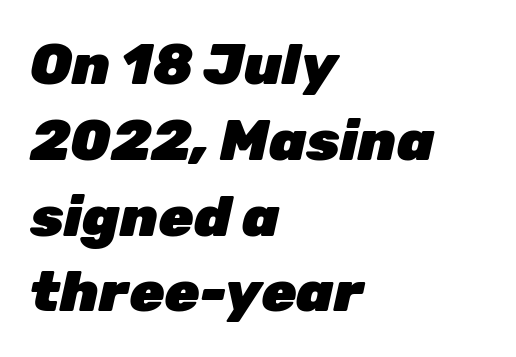
{"italic": "yes", "lean": "right", "slant_degrees": 12, "bold": "yes", "weight": "heavy", "width": "normal", "stroke_contrast": "low", "x_height": "medium", "monospaced": "no", "underline": "no", "align": "left", "line_spacing": "normal", "line_spacing_ratio": 1.33, "letter_spacing": "normal", "letter_spacing_em": 0.0, "glyph_px": 57}
